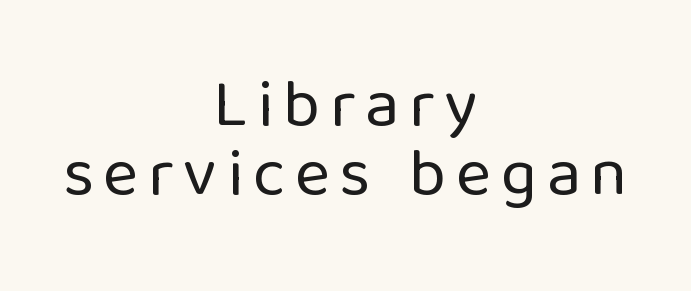
Q: Is the text bold? A: No.
Q: Is the text italic (slanted)? A: No, it is upright.
Q: Is the typeface a serif or a sans-serif typeface? A: Sans-serif.
Q: Is the text underlined? A: No.
Q: How is the paragraph aligned? A: Centered.
Q: Is the spacing between lines tight, normal or loose? A: Tight.
Q: Width (condensed, normal, or wide)? A: Normal.
Q: Stroke contrast? A: Low.
Q: x-height? A: Medium.
Q: Monospaced? A: No.
